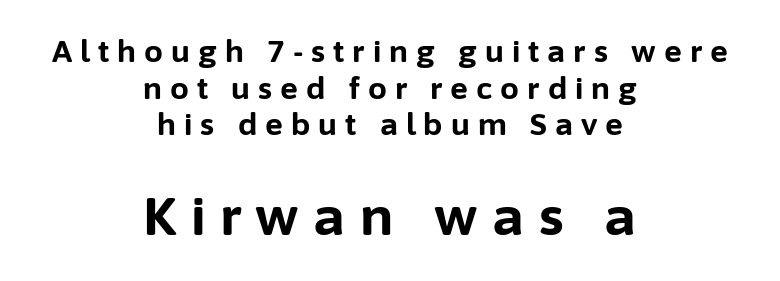
Q: Is the text bold? A: Yes.
Q: Is the text italic (slanted)? A: No, it is upright.
Q: Is the typeface a serif or a sans-serif typeface? A: Sans-serif.
Q: Is the text underlined? A: No.
Q: How is the paragraph aligned? A: Centered.
Q: Is the spacing between letters normal or unusually wide? A: Unusually wide.
Q: Which block of text is set in a larger size, the first (top) or the second (bottom)? A: The second (bottom) one.
Q: Width (condensed, normal, or wide)? A: Normal.
Q: Stroke contrast? A: Low.
Q: x-height? A: Medium.
Q: Monospaced? A: No.
